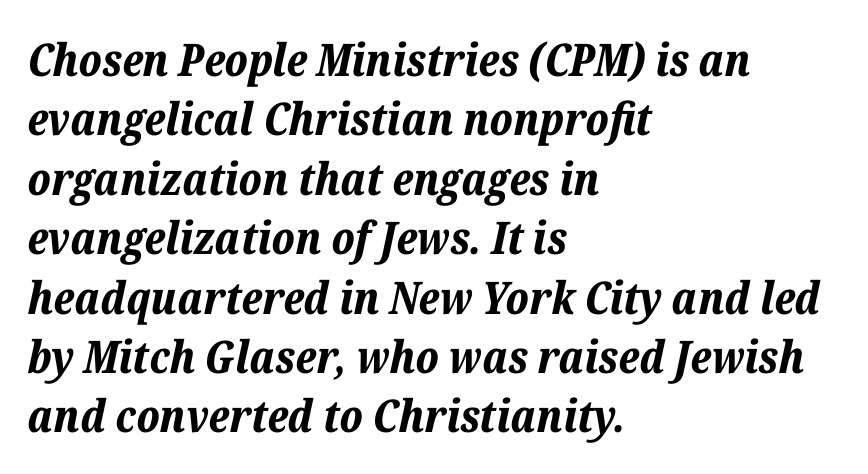
{"italic": "yes", "lean": "right", "slant_degrees": 12, "bold": "yes", "weight": "bold", "width": "normal", "stroke_contrast": "low", "x_height": "medium", "monospaced": "no", "underline": "no", "align": "left", "line_spacing": "normal", "line_spacing_ratio": 1.32, "letter_spacing": "normal", "letter_spacing_em": 0.0, "glyph_px": 45}
